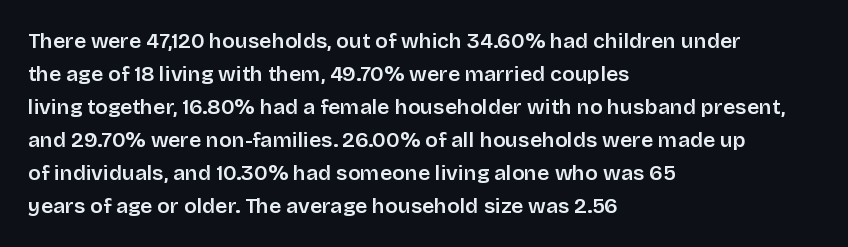
{"italic": "no", "bold": "semi", "underline": "no", "align": "left", "line_spacing": "normal", "line_spacing_ratio": 1.57, "letter_spacing": "normal", "letter_spacing_em": 0.0, "glyph_px": 21}
